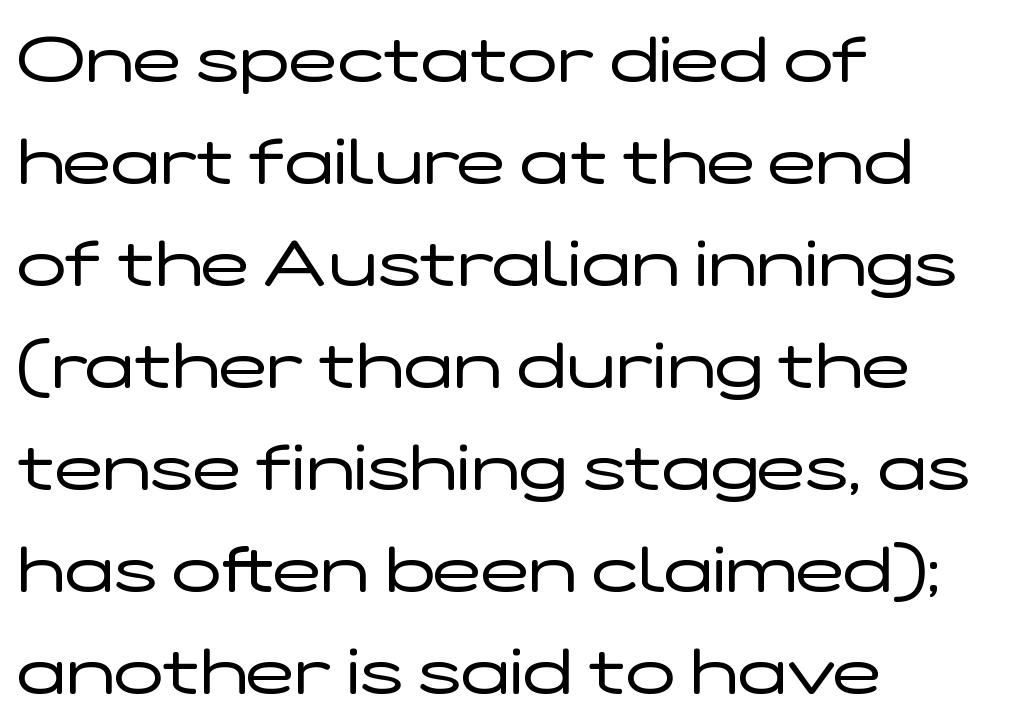
I'd call this a sans setting — the letters go barefoot. The lines are quadded left. Leading matches the norm, producing a regular column. These lines keep a tight, regular rhythm from letter to letter. Note the varied advance widths — an 'i' is clearly narrower than an 'm'. Type without underlining.
